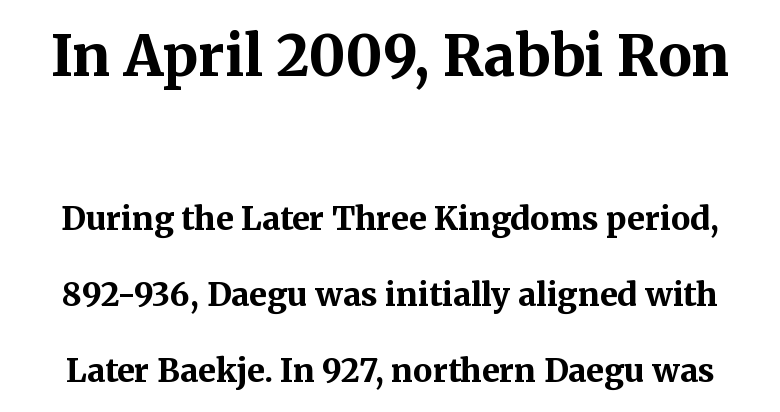
{"serif": "yes", "italic": "no", "bold": "yes", "weight": "bold", "width": "normal", "stroke_contrast": "medium", "x_height": "medium", "monospaced": "no", "underline": "no", "line_spacing": "loose", "line_spacing_ratio": 2.38, "letter_spacing": "normal", "letter_spacing_em": 0.0, "larger_block": "first", "size_ratio": 1.75, "glyph_px": 56}
